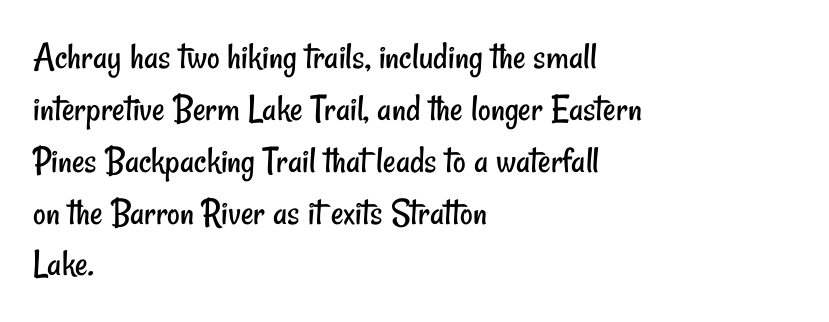
{"serif": "no", "bold": "no", "weight": "regular", "width": "condensed", "stroke_contrast": "low", "x_height": "small", "monospaced": "no", "underline": "no", "align": "left", "line_spacing": "normal", "line_spacing_ratio": 1.33, "letter_spacing": "normal", "letter_spacing_em": 0.0, "glyph_px": 39}
